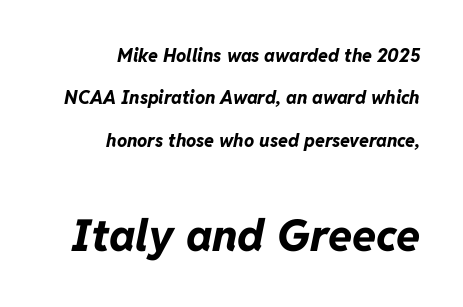
Tracking value appears to be zero — textbook default spacing. The passage shown is typed in a proportional face where columns would drift. Bold? Absolutely — the strokes are thick and heavy. Descenders are the only things crossing below the line.
